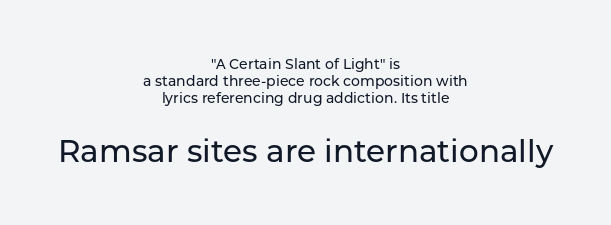
The image shows 31 px sans-serif type, upright; set centered, line spacing 1.21x, normal letter spacing, not underlined; the second (bottom) block is 2.21x larger; low stroke contrast and a medium x-height.
